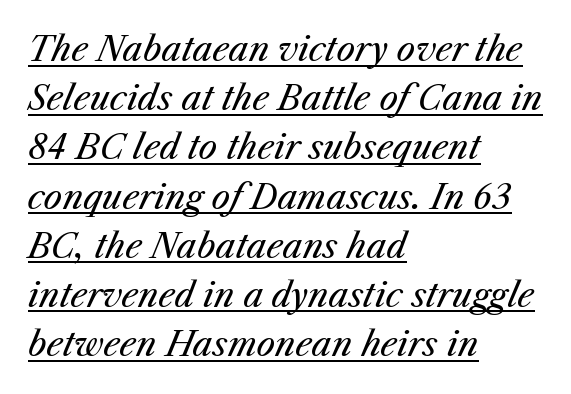
Q: Is the text bold? A: No.
Q: Is the text italic (slanted)? A: Yes, it leans right by about 25 degrees.
Q: Is the text underlined? A: Yes.
Q: How is the paragraph aligned? A: Left-aligned.
Q: Is the spacing between letters normal or unusually wide? A: Normal.
Q: Is the spacing between lines tight, normal or loose? A: Normal.
Q: Width (condensed, normal, or wide)? A: Normal.
Q: Stroke contrast? A: Medium.
Q: x-height? A: Medium.
Q: Monospaced? A: No.
